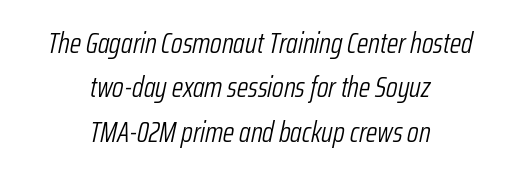
Q: Is the text bold? A: No.
Q: Is the text italic (slanted)? A: Yes, it leans right by about 12 degrees.
Q: Is the text underlined? A: No.
Q: How is the paragraph aligned? A: Centered.
Q: Is the spacing between letters normal or unusually wide? A: Normal.
Q: Is the spacing between lines tight, normal or loose? A: Normal.
Q: Width (condensed, normal, or wide)? A: Condensed.
Q: Stroke contrast? A: Low.
Q: x-height? A: Medium.
Q: Monospaced? A: No.
